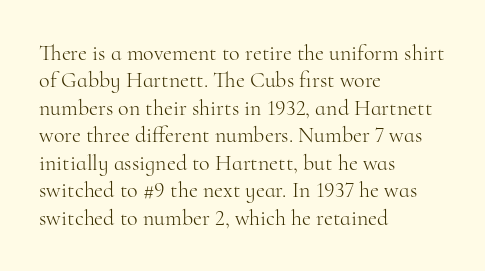
Counters stay open thanks to moderate or lighter strokes. All the whitespace from short lines collects on the right. Normally led — the rows are evenly, conventionally spaced. The glyphs are unaccompanied by any horizontal stroke below them.
